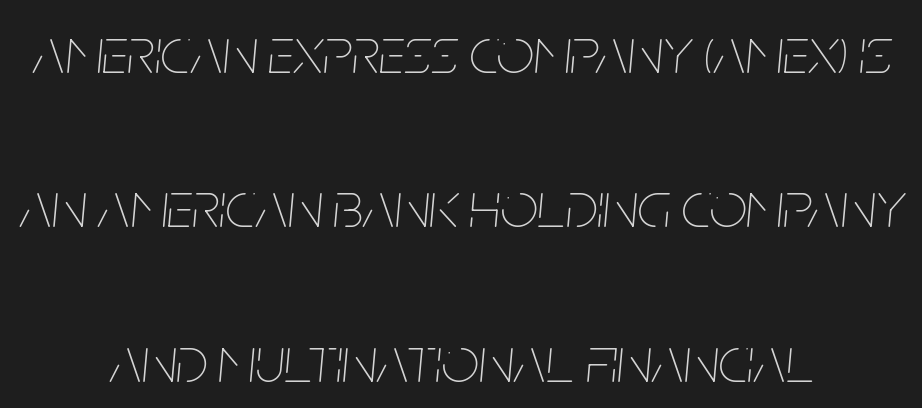
Character widths vary here, with narrow letters taking less room than wide ones. The lines are spread far apart with generous leading. Line starts and ends both wander, symmetrically. The tracking reads as untouched default to a designer's eye. Notice how the stems are inclined rather than vertical — that's the hallmark of italics. The strip under each line holds only bare page.
